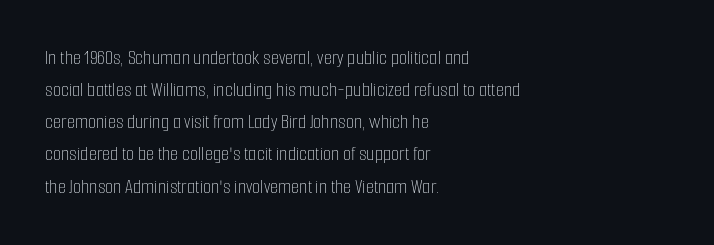
Is the block centered? No — it sits flush against the left margin. Honestly, the row spacing looks completely unremarkable. Check under the words: just untouched page. Ascenders rise straight up at ninety degrees. Nobody touched the tracking dial on this one.
